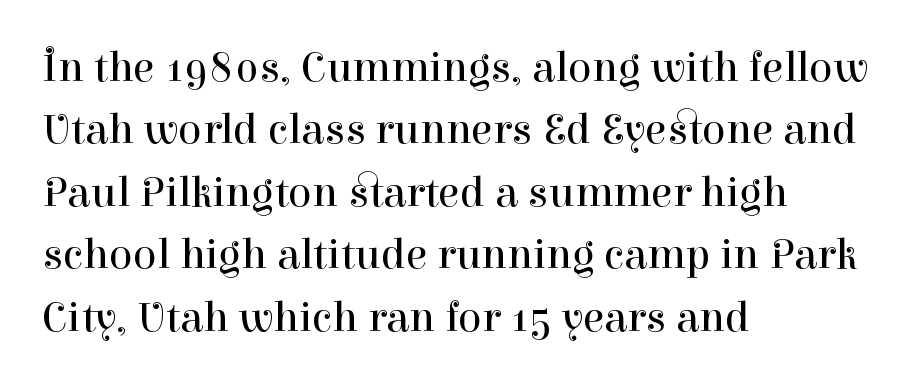
Honestly, the letter spacing is just normal — you wouldn't notice it. A roman cut, with each character standing at attention. Only glyphs here, with clear space below each row. Typeset ragged right — the left edge is the straight one. The typeface chosen for these lines features serifs. The space between consecutive lines is moderate.
